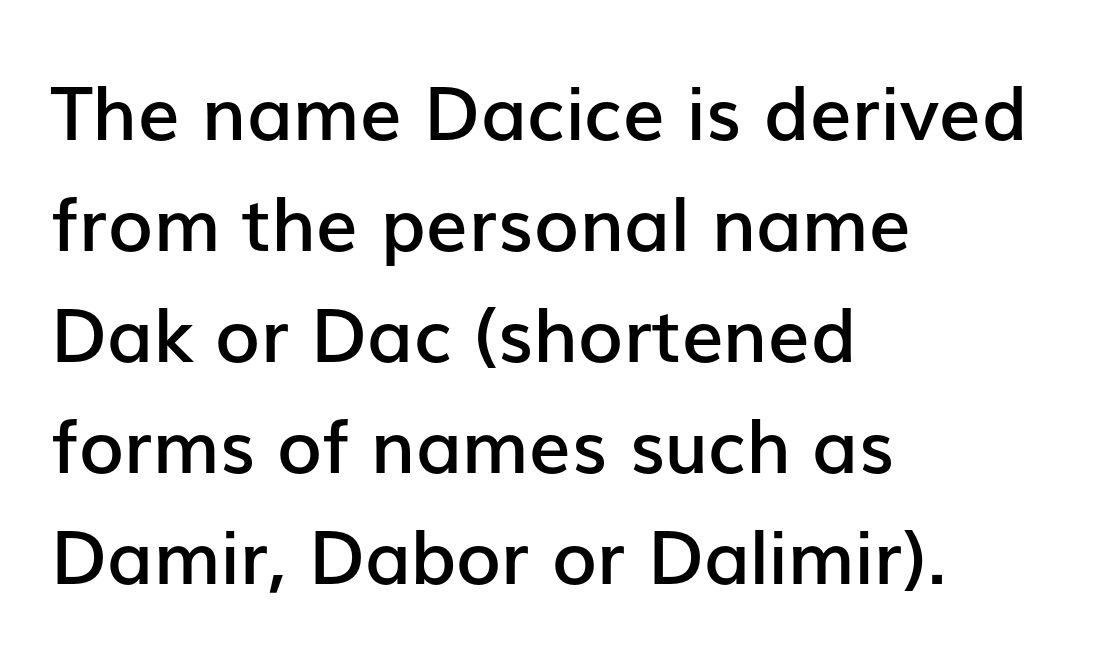
{"serif": "no", "italic": "no", "bold": "semi", "weight": "semibold", "width": "normal", "stroke_contrast": "low", "x_height": "medium", "monospaced": "no", "underline": "no", "align": "left", "line_spacing": "normal", "line_spacing_ratio": 1.5, "letter_spacing": "normal", "letter_spacing_em": 0.0, "glyph_px": 74}
